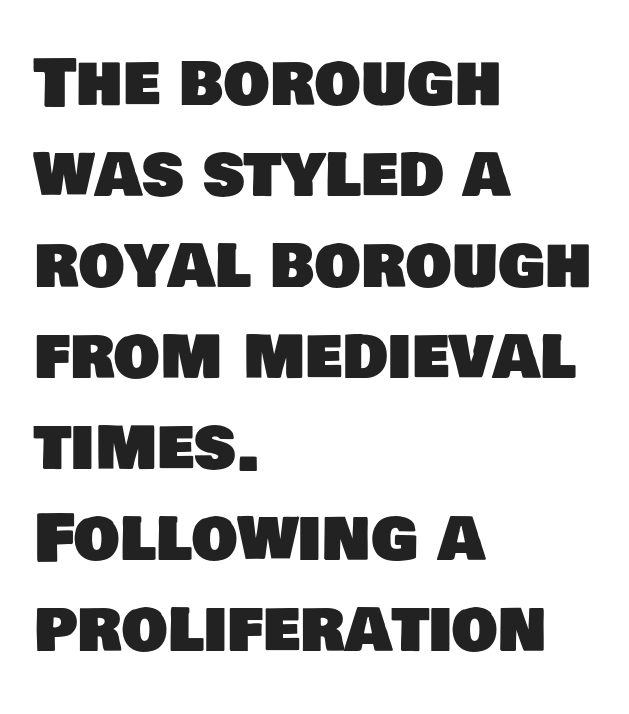
Q: Is the typeface a serif or a sans-serif typeface? A: Sans-serif.
Q: Is the text underlined? A: No.
Q: How is the paragraph aligned? A: Left-aligned.
Q: Is the spacing between letters normal or unusually wide? A: Normal.
Q: Is the spacing between lines tight, normal or loose? A: Normal.
Q: Width (condensed, normal, or wide)? A: Normal.
Q: Stroke contrast? A: Low.
Q: x-height? A: Large.
Q: Monospaced? A: No.
